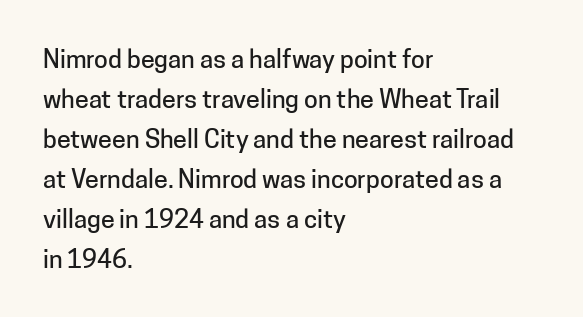
The image shows 25 px text type, upright; set left-aligned, normal line spacing (1.6x), normal letter spacing, not underlined.
